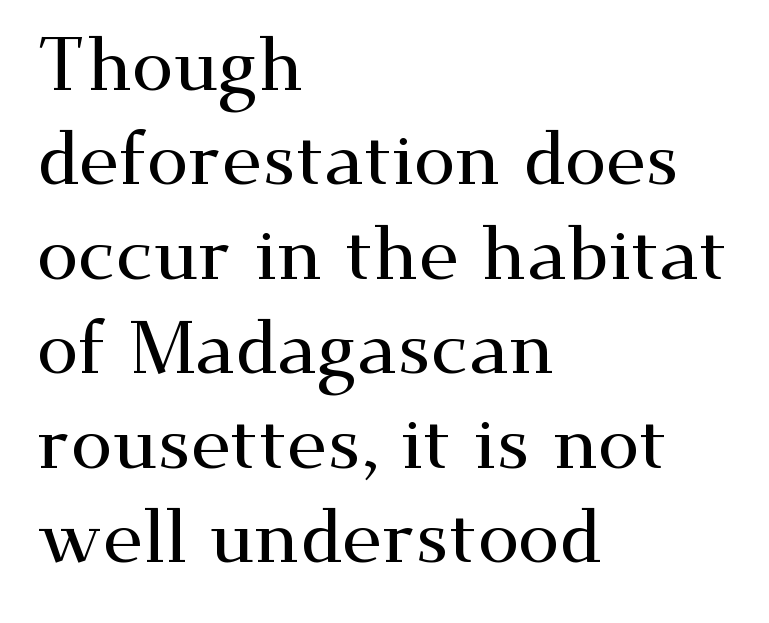
The image shows 75 px wide serif type, upright; set left-aligned, normal line spacing (1.26x), normal letter spacing, not underlined; medium stroke contrast and a small x-height.
